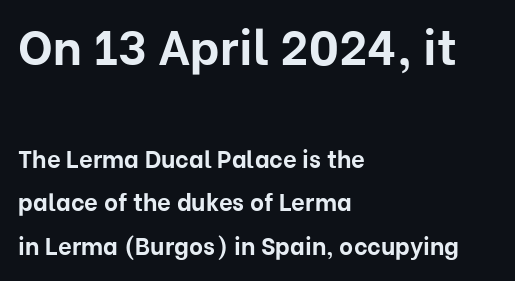
{"serif": "no", "italic": "no", "bold": "yes", "weight": "bold", "width": "normal", "stroke_contrast": "low", "x_height": "medium", "monospaced": "no", "underline": "no", "align": "left", "line_spacing_ratio": 1.82, "letter_spacing": "normal", "letter_spacing_em": 0.0, "larger_block": "first", "size_ratio": 2.0, "glyph_px": 48}
